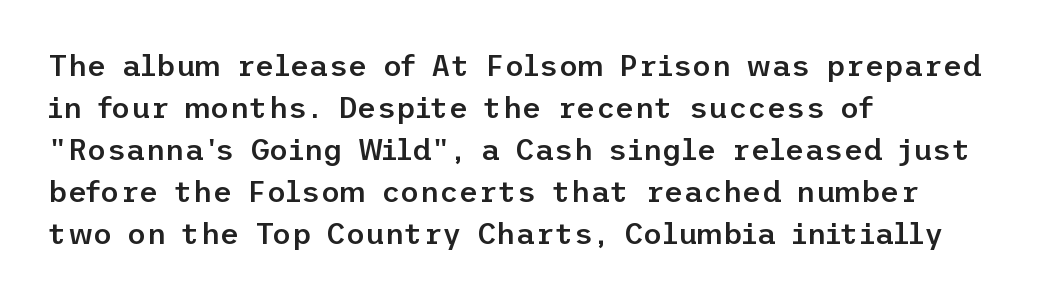
Q: Is the text bold? A: Semi-bold.
Q: Is the text italic (slanted)? A: No, it is upright.
Q: Is the typeface a serif or a sans-serif typeface? A: Sans-serif.
Q: Is the text underlined? A: No.
Q: How is the paragraph aligned? A: Left-aligned.
Q: Is the spacing between letters normal or unusually wide? A: Normal.
Q: Is the spacing between lines tight, normal or loose? A: Normal.
Q: Width (condensed, normal, or wide)? A: Normal.
Q: Stroke contrast? A: Low.
Q: x-height? A: Medium.
